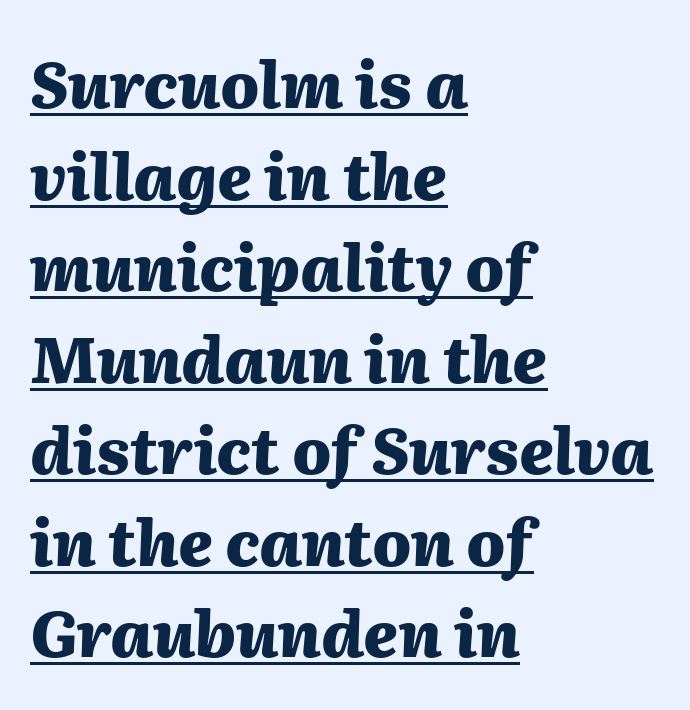
The image shows 64 px heavy type, italic (leaning right); set left-aligned, normal line spacing (1.43x), normal letter spacing, underlined; medium stroke contrast and a medium x-height.
